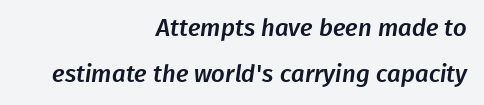
{"underline": "no", "align": "right", "line_spacing": "loose", "line_spacing_ratio": 1.9, "letter_spacing": "normal", "letter_spacing_em": 0.0, "glyph_px": 24}
